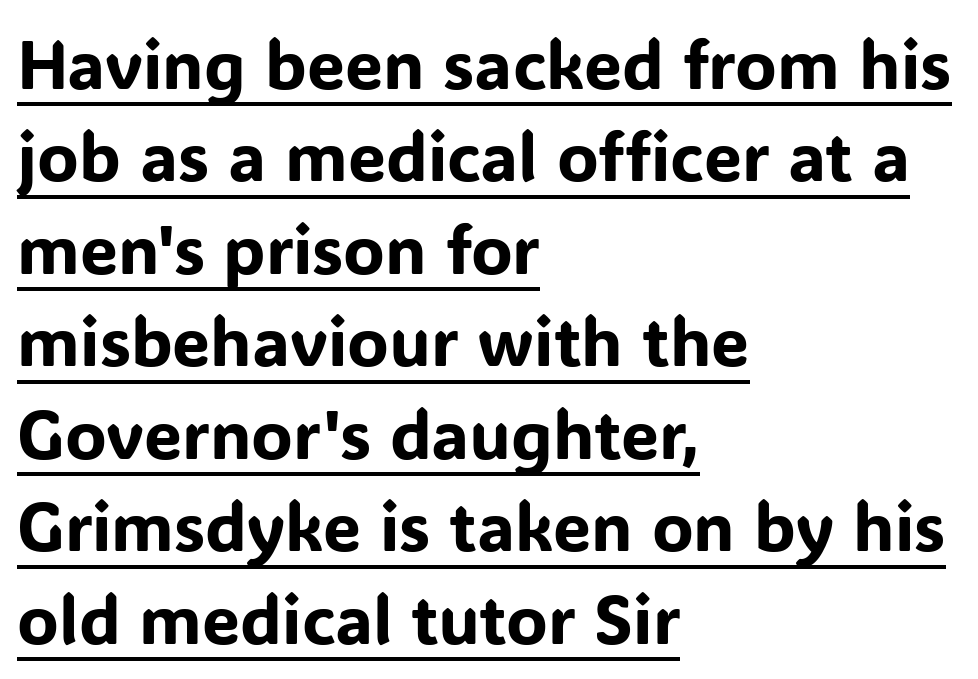
Default kerning and tracking; the words read as compact shapes. The passage shown is typed in a proportional face where columns would drift. Vertically, the passage feels balanced, rows spaced as you'd expect. Left-aligned paragraph, ragged on the right. Font category for this specimen: sans-serif.
